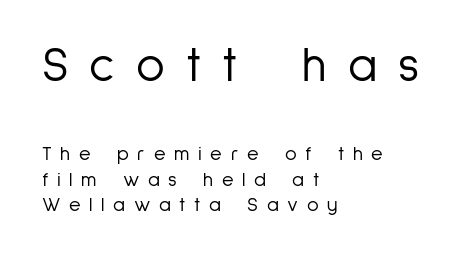
{"serif": "no", "italic": "no", "bold": "no", "weight": "light", "width": "condensed", "stroke_contrast": "low", "x_height": "medium", "monospaced": "no", "underline": "no", "align": "left", "line_spacing": "normal", "line_spacing_ratio": 1.28, "letter_spacing": "wide", "letter_spacing_em": 0.43, "larger_block": "first", "size_ratio": 2.45, "glyph_px": 49}
